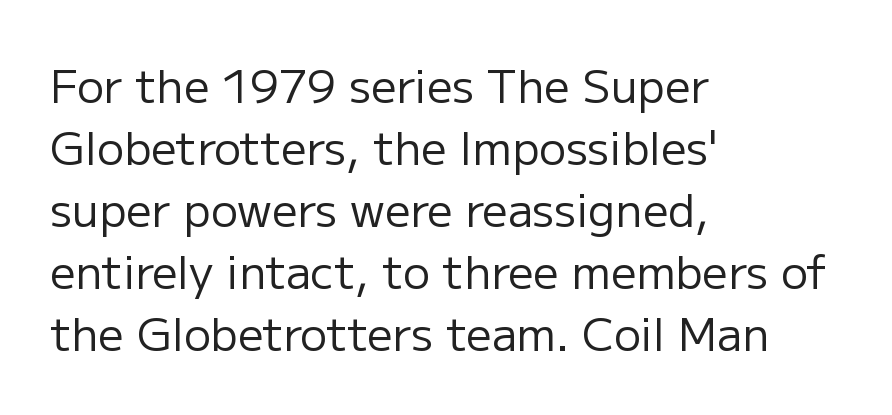
Q: Is the text bold? A: No.
Q: Is the text italic (slanted)? A: No, it is upright.
Q: Is the typeface a serif or a sans-serif typeface? A: Sans-serif.
Q: Is the text underlined? A: No.
Q: How is the paragraph aligned? A: Left-aligned.
Q: Is the spacing between letters normal or unusually wide? A: Normal.
Q: Is the spacing between lines tight, normal or loose? A: Normal.
Q: Width (condensed, normal, or wide)? A: Normal.
Q: Stroke contrast? A: Low.
Q: x-height? A: Medium.
Q: Monospaced? A: No.
